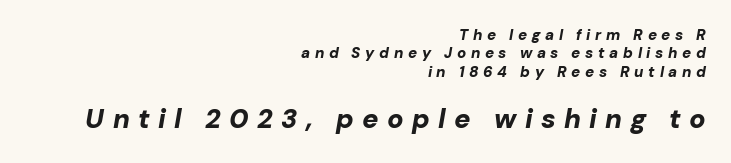
Q: Is the text bold? A: Yes.
Q: Is the text italic (slanted)? A: Yes, it leans right by about 10 degrees.
Q: Is the text underlined? A: No.
Q: How is the paragraph aligned? A: Right-aligned.
Q: Is the spacing between letters normal or unusually wide? A: Unusually wide.
Q: Which block of text is set in a larger size, the first (top) or the second (bottom)? A: The second (bottom) one.
